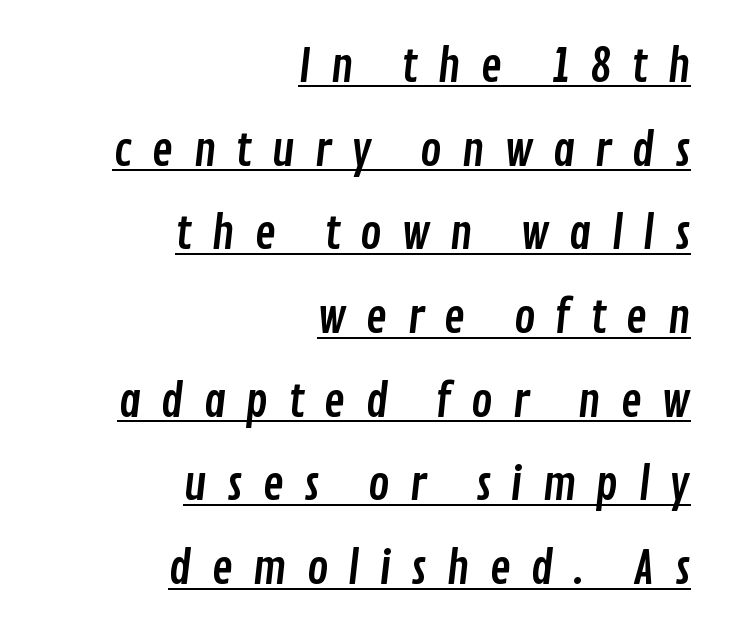
Q: Is the typeface a serif or a sans-serif typeface? A: Sans-serif.
Q: Is the text underlined? A: Yes.
Q: How is the paragraph aligned? A: Right-aligned.
Q: Is the spacing between letters normal or unusually wide? A: Unusually wide.
Q: Width (condensed, normal, or wide)? A: Condensed.
Q: Stroke contrast? A: Low.
Q: x-height? A: Medium.
Q: Monospaced? A: No.
